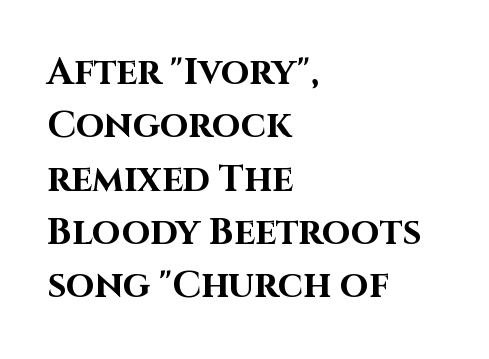
{"serif": "no", "italic": "no", "bold": "yes", "weight": "bold", "width": "normal", "stroke_contrast": "high", "x_height": "large", "monospaced": "no", "underline": "no", "align": "left", "line_spacing": "normal", "line_spacing_ratio": 1.44, "letter_spacing": "normal", "letter_spacing_em": 0.0, "glyph_px": 37}
